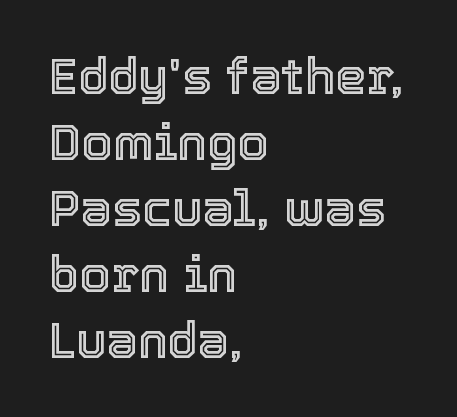
{"italic": "no", "width": "normal", "x_height": "medium", "monospaced": "no", "underline": "no", "align": "left", "line_spacing": "normal", "line_spacing_ratio": 1.32, "letter_spacing": "normal", "letter_spacing_em": 0.0, "glyph_px": 50}
